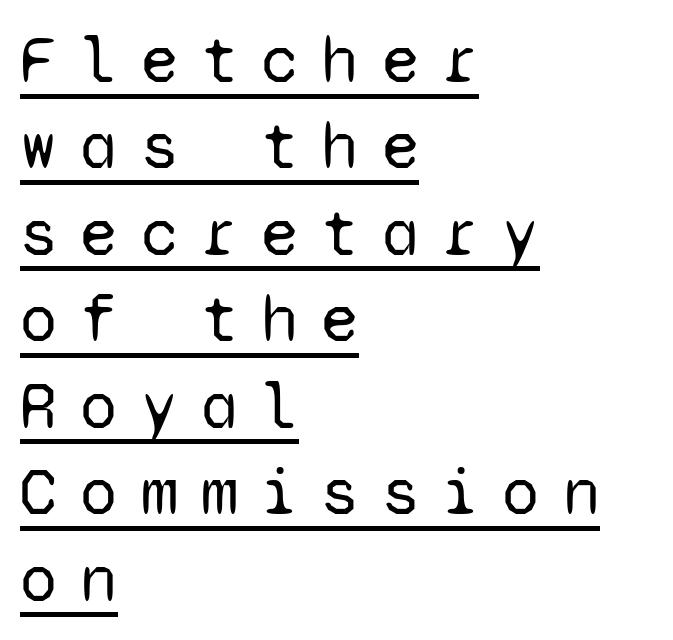
{"serif": "no", "italic": "no", "bold": "no", "weight": "regular", "width": "normal", "stroke_contrast": "low", "x_height": "medium", "monospaced": "yes", "underline": "yes", "align": "left", "line_spacing": "normal", "line_spacing_ratio": 1.29, "letter_spacing": "wide", "letter_spacing_em": 0.35, "glyph_px": 67}
